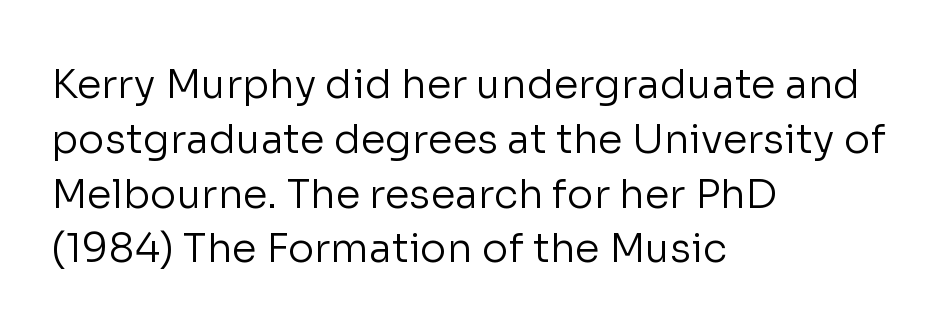
The image shows 40 px regular-weight sans-serif type, upright; set left-aligned, normal line spacing (1.37x), normal letter spacing, not underlined; low stroke contrast and a medium x-height.
